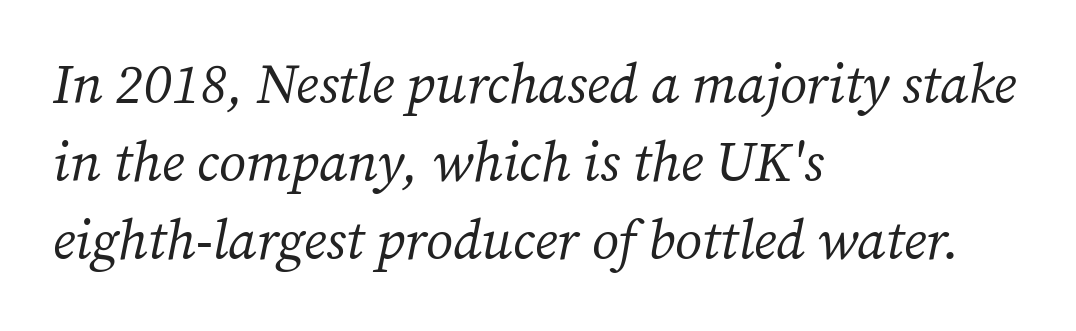
{"serif": "yes", "italic": "yes", "lean": "right", "slant_degrees": 12, "bold": "no", "weight": "regular", "width": "normal", "stroke_contrast": "medium", "x_height": "medium", "monospaced": "no", "underline": "no", "align": "left", "line_spacing": "normal", "line_spacing_ratio": 1.42, "letter_spacing": "normal", "letter_spacing_em": 0.0, "glyph_px": 55}
